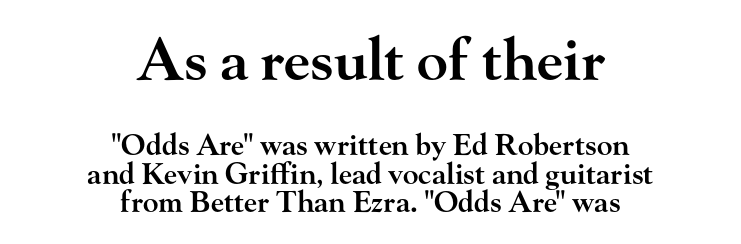
{"serif": "yes", "italic": "no", "bold": "semi", "weight": "semibold", "width": "wide", "stroke_contrast": "high", "x_height": "small", "monospaced": "no", "underline": "no", "align": "center", "line_spacing": "tight", "line_spacing_ratio": 0.99, "letter_spacing": "normal", "letter_spacing_em": 0.0, "larger_block": "first", "size_ratio": 2.0, "glyph_px": 58}
